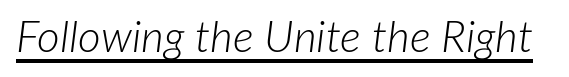
Q: Is the text bold? A: No.
Q: Is the text italic (slanted)? A: Yes, it leans right by about 7 degrees.
Q: Is the text underlined? A: Yes.
Q: Is the spacing between letters normal or unusually wide? A: Normal.
Q: Width (condensed, normal, or wide)? A: Normal.
Q: Stroke contrast? A: Low.
Q: x-height? A: Medium.
Q: Monospaced? A: No.
